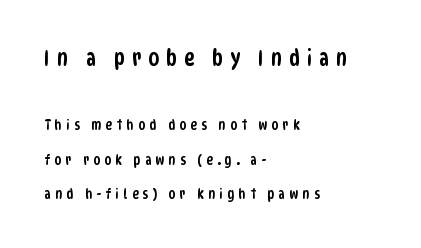
The image shows 22 px text type; set left-aligned, loose line spacing (2.47x), unusually wide letter spacing (+0.31 em), not underlined; the first (top) block is 1.57x larger.
